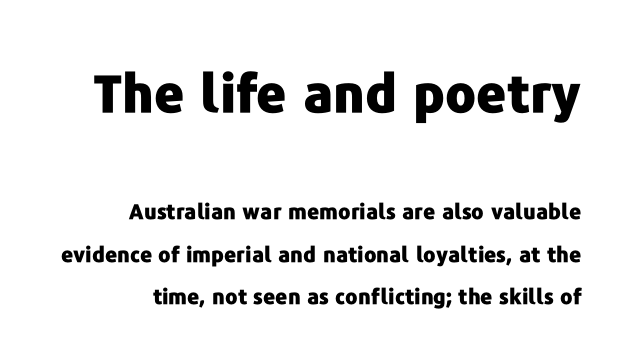
Q: Is the text bold? A: Yes.
Q: Is the text italic (slanted)? A: No, it is upright.
Q: Is the typeface a serif or a sans-serif typeface? A: Sans-serif.
Q: Is the text underlined? A: No.
Q: How is the paragraph aligned? A: Right-aligned.
Q: Is the spacing between letters normal or unusually wide? A: Normal.
Q: Is the spacing between lines tight, normal or loose? A: Loose.
Q: Which block of text is set in a larger size, the first (top) or the second (bottom)? A: The first (top) one.
Q: Width (condensed, normal, or wide)? A: Normal.
Q: Stroke contrast? A: Low.
Q: x-height? A: Medium.
Q: Monospaced? A: No.
